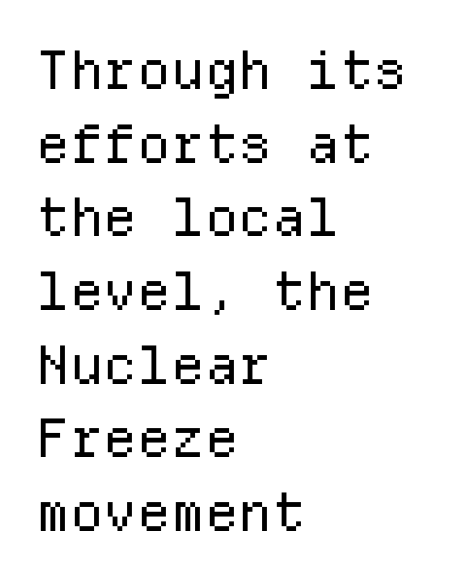
{"serif": "no", "italic": "no", "bold": "no", "weight": "regular", "width": "normal", "stroke_contrast": "low", "x_height": "medium", "monospaced": "yes", "underline": "no", "align": "left", "line_spacing": "normal", "line_spacing_ratio": 1.39, "letter_spacing": "normal", "letter_spacing_em": 0.0, "glyph_px": 53}
